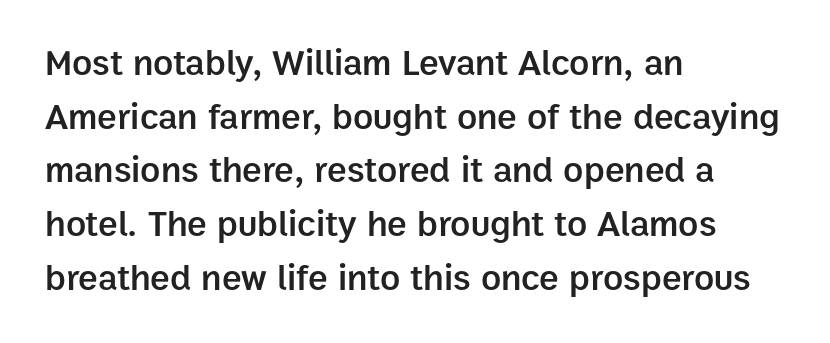
Grotesque or geometric, the face here clearly has no serifs. Tall strokes in this sample are plumb rather than angled. The passage shown is typed in a proportional face where columns would drift. Compared with a centered layout, this one pins lines to the left instead. These words are printed semibold, heavier than regular yet not bold. If you measured baseline to baseline, you'd find a middling distance.
